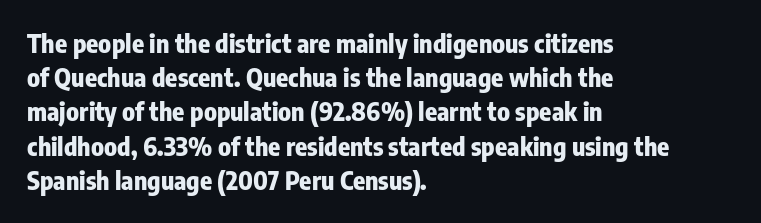
The lines in this sample share a left origin and differ only in where they stop. Summary of vertical rhythm: regular, with standard interline spacing. Italic: no, the glyphs are upright roman. The letterforms sit shoulder to shoulder at normal distance. Set as a true bold cut, around the 700 mark. The baseline area is clear.
